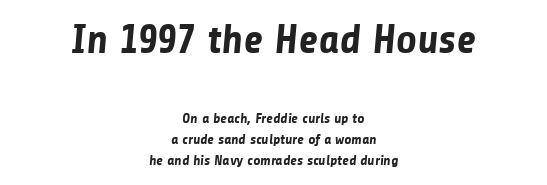
The image shows 41 px bold sans-serif type; set centered, normal line spacing (1.49x), normal letter spacing, not underlined; the first (top) block is 2.93x larger; low stroke contrast and a medium x-height.
